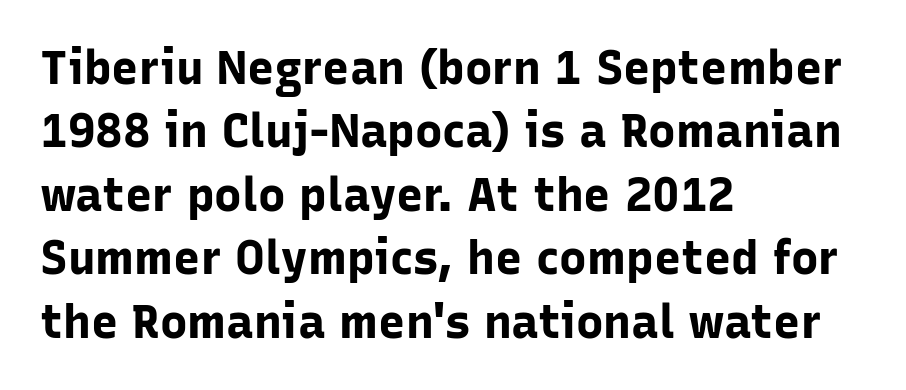
The image shows 46 px bold sans-serif type, upright; set left-aligned, normal line spacing (1.38x), normal letter spacing, not underlined; low stroke contrast and a medium x-height.
